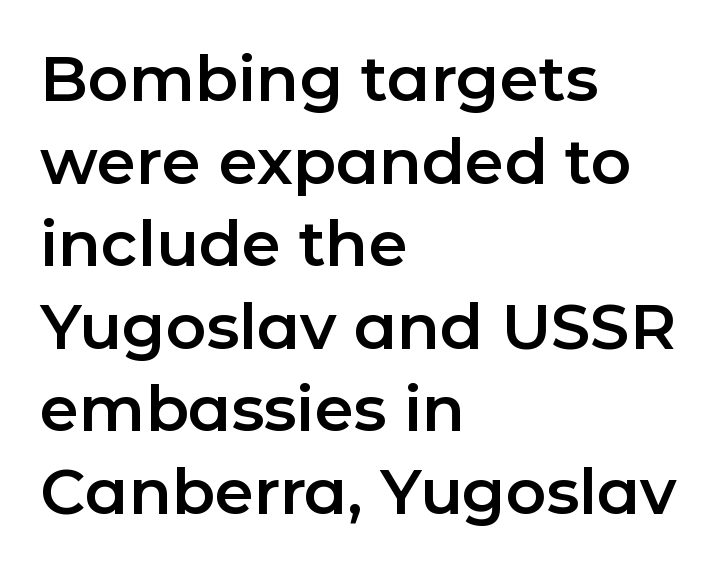
{"serif": "no", "italic": "no", "width": "normal", "stroke_contrast": "low", "x_height": "medium", "monospaced": "no", "underline": "no", "align": "left", "line_spacing": "normal", "line_spacing_ratio": 1.31, "letter_spacing": "normal", "letter_spacing_em": 0.0, "glyph_px": 63}
